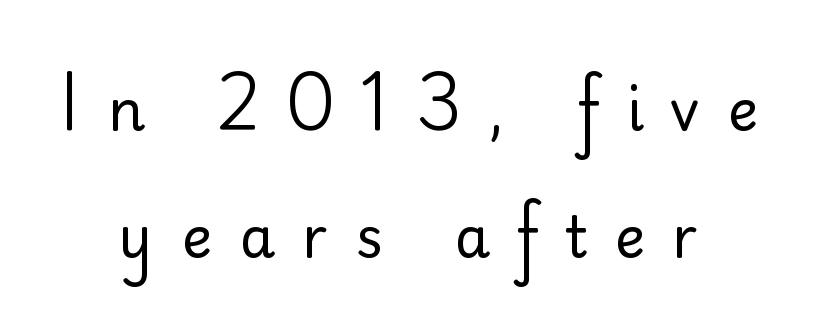
It's the straight-up-and-down kind of type. The typesetter chose a symmetrical, centered arrangement here. Just letters on the line, the space beneath them empty. The letters advance in unequal steps, a hallmark of proportional type.
